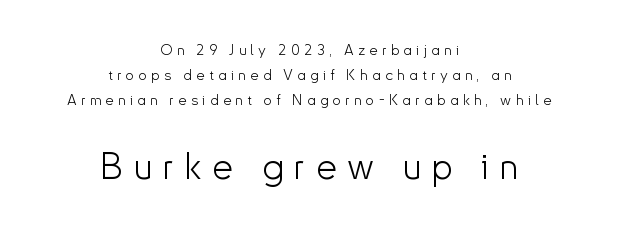
The passage shown is typed in a proportional face where columns would drift. Words float on clear page, feet unadorned. This is roman type, the default non-slanted kind. Notice how descenders clear the ascenders below comfortably — that's standard leading. Line starts and ends both wander, symmetrically. The letterforms stand isolated, each surrounded by extra space.
